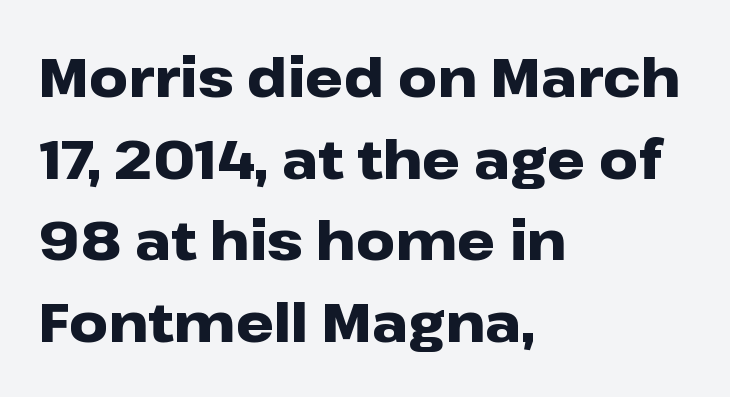
The type family on display is of the sans-serif kind. Rows of type keep a routine distance in the vertical direction. Caption: multi-line text, flush left, ragged right. The specimen reads as upright at a glance.
